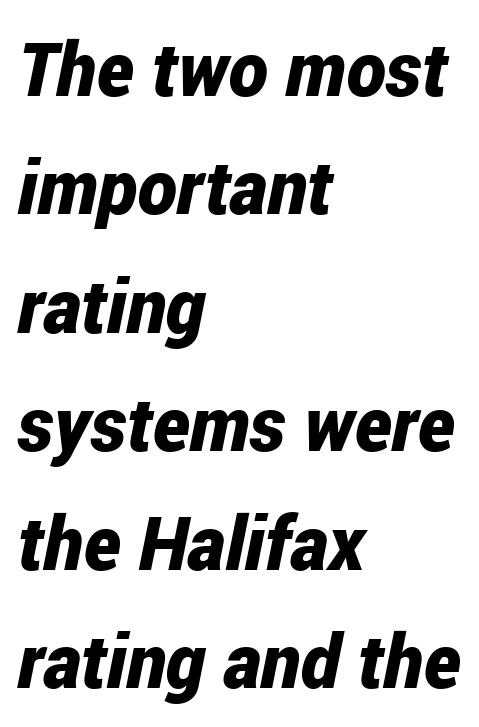
Q: Is the text bold? A: Yes.
Q: Is the text italic (slanted)? A: Yes, it leans right by about 12 degrees.
Q: Is the text underlined? A: No.
Q: How is the paragraph aligned? A: Left-aligned.
Q: Is the spacing between letters normal or unusually wide? A: Normal.
Q: Is the spacing between lines tight, normal or loose? A: Normal.
Q: Width (condensed, normal, or wide)? A: Condensed.
Q: Stroke contrast? A: Low.
Q: x-height? A: Medium.
Q: Monospaced? A: No.
